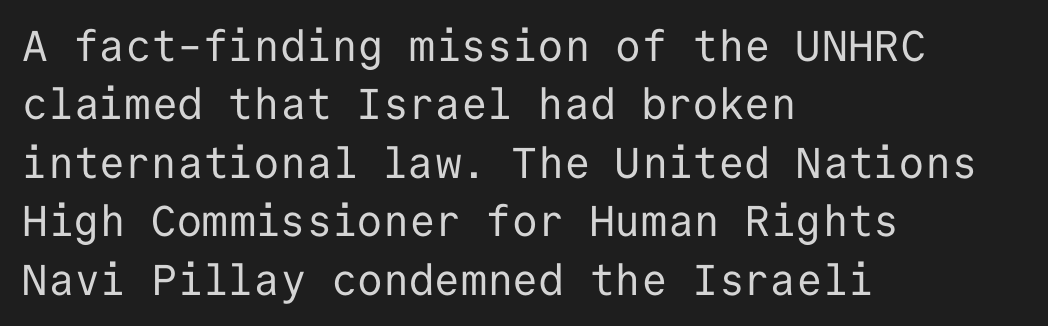
{"serif": "no", "italic": "no", "bold": "no", "weight": "regular", "width": "normal", "stroke_contrast": "low", "x_height": "medium", "monospaced": "yes", "underline": "no", "align": "left", "line_spacing": "normal", "line_spacing_ratio": 1.36, "letter_spacing": "normal", "letter_spacing_em": 0.0, "glyph_px": 43}
